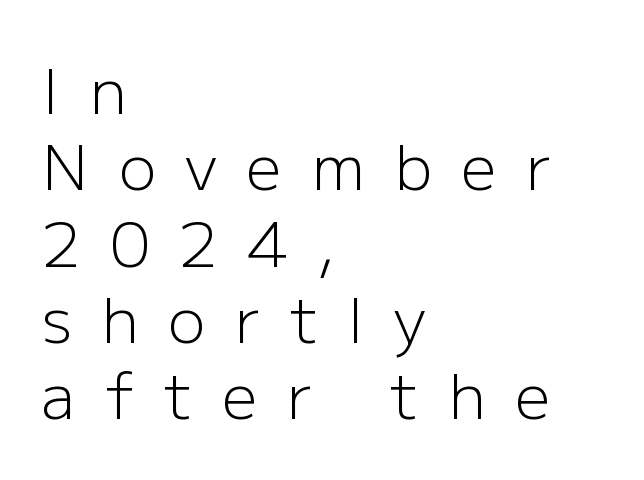
{"serif": "no", "italic": "no", "bold": "no", "weight": "light", "width": "normal", "stroke_contrast": "low", "x_height": "medium", "monospaced": "no", "underline": "no", "align": "left", "line_spacing_ratio": 1.23, "letter_spacing": "wide", "letter_spacing_em": 0.48, "glyph_px": 62}
